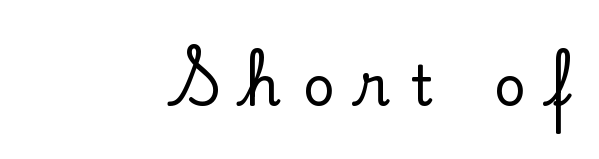
Q: Is the text italic (slanted)? A: No, it is upright.
Q: Is the typeface a serif or a sans-serif typeface? A: Serif.
Q: Is the text underlined? A: No.
Q: How is the paragraph aligned? A: Right-aligned.
Q: Is the spacing between letters normal or unusually wide? A: Unusually wide.
Q: Width (condensed, normal, or wide)? A: Normal.
Q: Stroke contrast? A: Low.
Q: x-height? A: Small.
Q: Monospaced? A: No.
